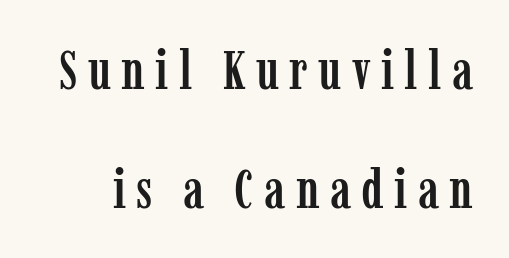
{"serif": "yes", "italic": "no", "width": "condensed", "stroke_contrast": "low", "x_height": "medium", "monospaced": "no", "underline": "no", "line_spacing": "loose", "line_spacing_ratio": 2.16, "glyph_px": 55}
